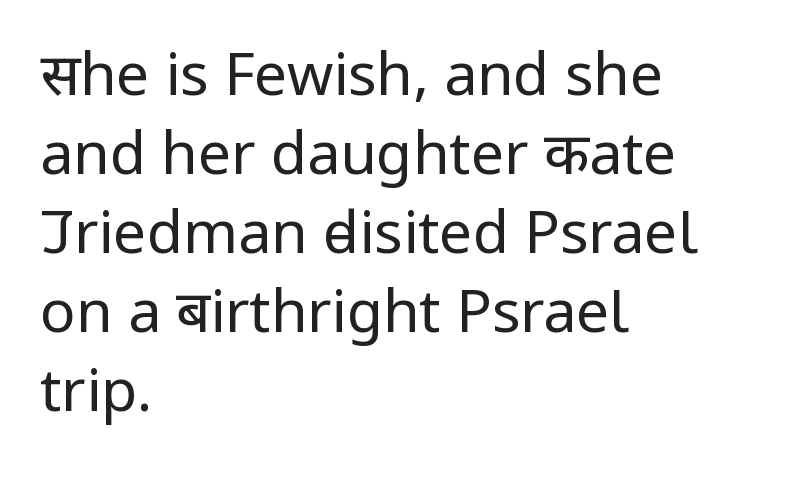
The image shows 59 px regular-weight, condensed sans-serif type, upright; set left-aligned, normal line spacing (1.34x), normal letter spacing, not underlined; low stroke contrast and a large x-height.
